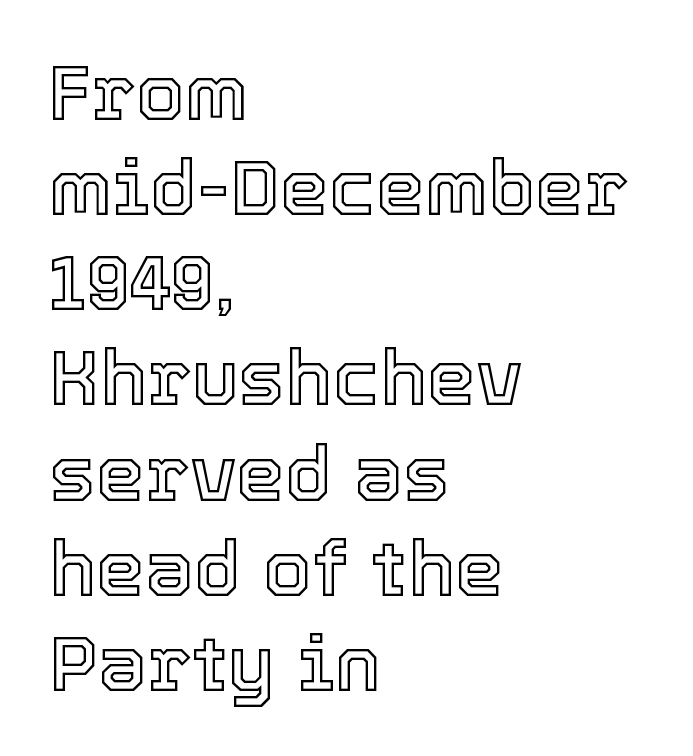
Do the letters lean? They stand straight. The letterforms sit shoulder to shoulder at normal distance. Descenders hang freely into open space. The paragraph shown leans on its left margin. Here the designer chose a conventional face with non-uniform glyph widths.
